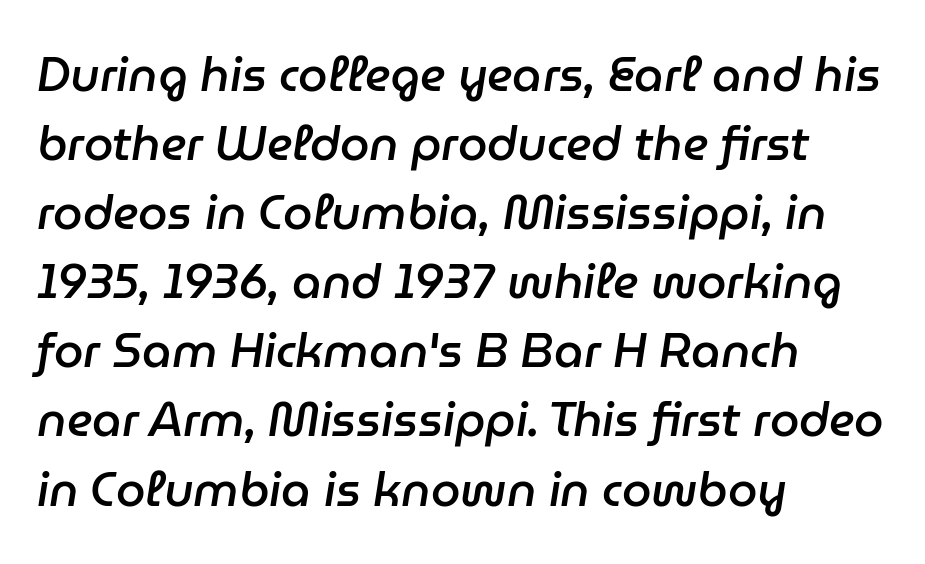
Q: Is the text bold? A: Semi-bold.
Q: Is the text italic (slanted)? A: Yes, it leans right by about 9 degrees.
Q: Is the text underlined? A: No.
Q: How is the paragraph aligned? A: Left-aligned.
Q: Is the spacing between letters normal or unusually wide? A: Normal.
Q: Is the spacing between lines tight, normal or loose? A: Normal.
Q: Width (condensed, normal, or wide)? A: Normal.
Q: Stroke contrast? A: Low.
Q: x-height? A: Medium.
Q: Monospaced? A: No.
